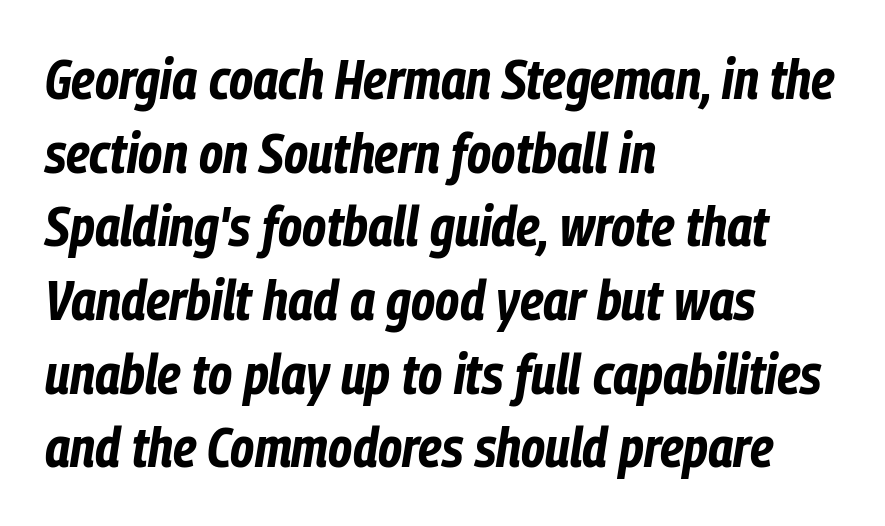
Character widths vary here, with narrow letters taking less room than wide ones. The characters look thick and weighty, a clear bold. Words appear dense and cohesive because spacing is normal. Check under the words: just untouched page. Notice how the stems are inclined rather than vertical — that's the hallmark of italics. Leading matches the norm, producing a regular column.
